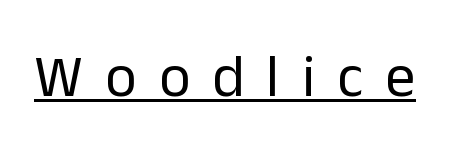
Think of a printed novel: that variable character pitch is what you see here. The weight tops out at a normal text grade. The face used here is a sans, in the tradition of grotesques and geometrics. The words here are underlined. Posture: straight, roman, zero tilt.
